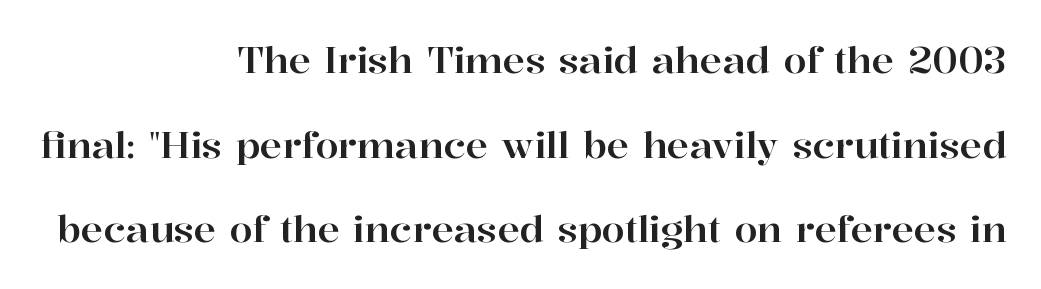
Serif or sans? Serif — the stroke terminals have little feet. Whoever set this chose breathing room over compactness in the vertical rhythm. Spacing between characters is what you'd get straight out of the box. Italic: no, the glyphs are upright roman.
